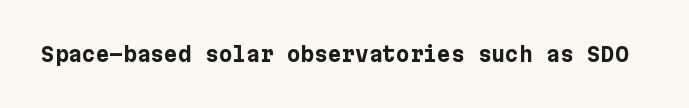
Q: Is the text bold? A: Yes.
Q: Is the text italic (slanted)? A: No, it is upright.
Q: Is the text underlined? A: No.
Q: Is the spacing between letters normal or unusually wide? A: Normal.
